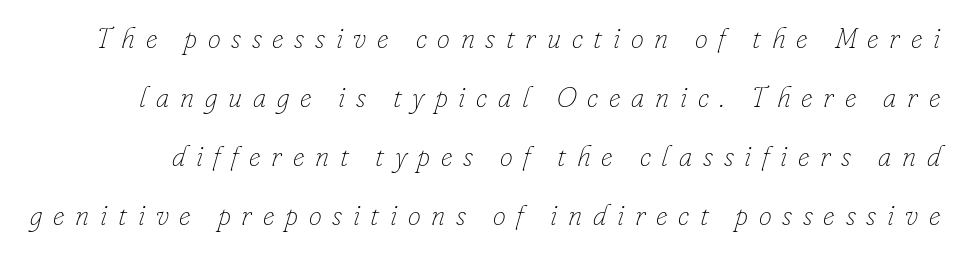
The image shows 29 px thin type, italic (leaning right); set loose line spacing (2.04x), unusually wide letter spacing (+0.37 em), not underlined; low stroke contrast and a small x-height.
